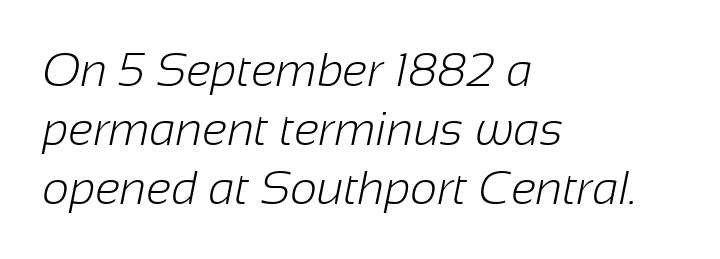
Default kerning and tracking; the words read as compact shapes. Bold? No — there's no thickening of the strokes. Compared with a centered layout, this one pins lines to the left instead. The rows are spaced the way most documents space them. The text was rendered using a sans face with plain stroke endings. Words float on clear page, feet unadorned.
